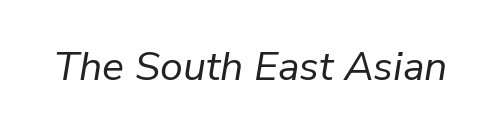
Q: Is the text bold? A: No.
Q: Is the text italic (slanted)? A: Yes, it leans right by about 9 degrees.
Q: Is the text underlined? A: No.
Q: Is the spacing between letters normal or unusually wide? A: Normal.
Q: Width (condensed, normal, or wide)? A: Normal.
Q: Stroke contrast? A: Low.
Q: x-height? A: Medium.
Q: Monospaced? A: No.
